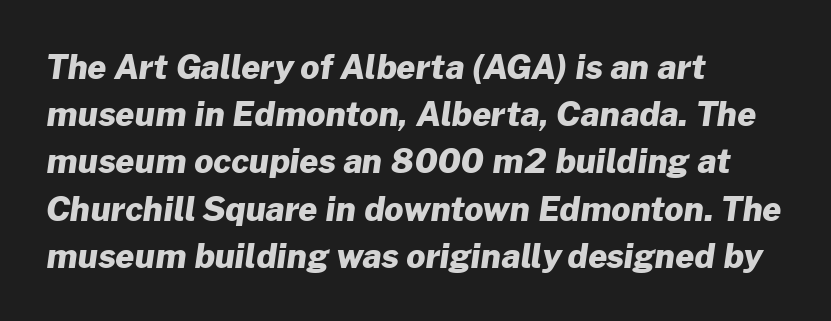
Q: Is the text bold? A: Yes.
Q: Is the typeface a serif or a sans-serif typeface? A: Sans-serif.
Q: Is the text underlined? A: No.
Q: How is the paragraph aligned? A: Left-aligned.
Q: Is the spacing between letters normal or unusually wide? A: Normal.
Q: Is the spacing between lines tight, normal or loose? A: Normal.
Q: Width (condensed, normal, or wide)? A: Normal.
Q: Stroke contrast? A: Low.
Q: x-height? A: Medium.
Q: Monospaced? A: No.
